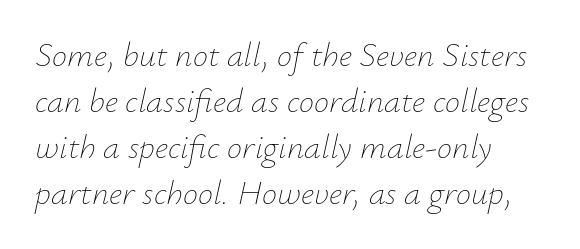
The space beneath each line is pristine and unruled. Italic: yes, the glyphs are oblique. Does the leading feel generous? No, just average. Caption: face not bold, strokes unweighted.
